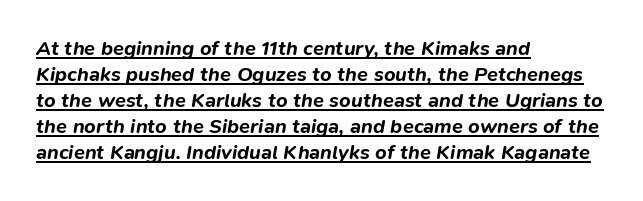
Does the copy run flush right? No — it runs flush left. The typesetter has applied underlining to the passage shown. Regarding leading, the lines here are spaced in the standard way. Spacing between characters is what you'd get straight out of the box.
